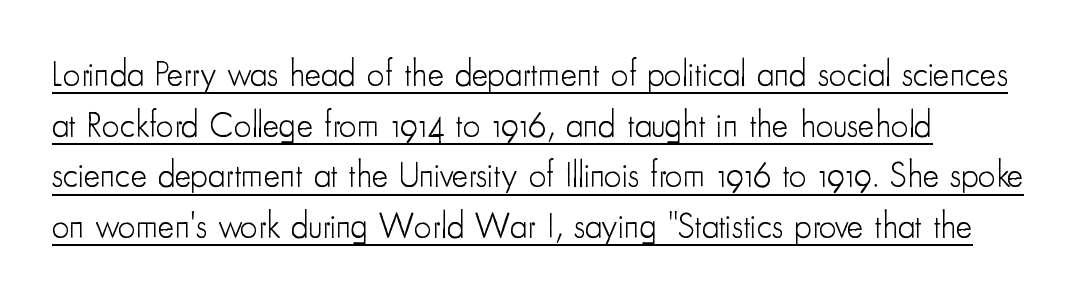
The image shows 35 px light, condensed sans-serif type, upright; set normal line spacing (1.45x), normal letter spacing, underlined; low stroke contrast and a small x-height.
